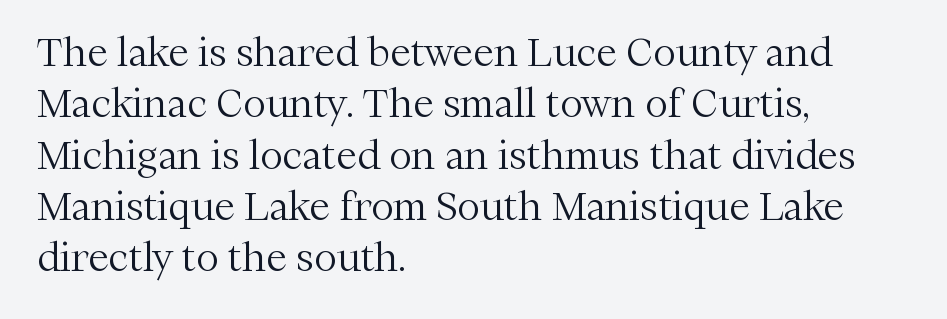
Q: Is the text bold? A: No.
Q: Is the text italic (slanted)? A: No, it is upright.
Q: Is the typeface a serif or a sans-serif typeface? A: Serif.
Q: Is the text underlined? A: No.
Q: How is the paragraph aligned? A: Left-aligned.
Q: Is the spacing between letters normal or unusually wide? A: Normal.
Q: Is the spacing between lines tight, normal or loose? A: Normal.
Q: Width (condensed, normal, or wide)? A: Normal.
Q: Stroke contrast? A: Medium.
Q: x-height? A: Medium.
Q: Monospaced? A: No.
